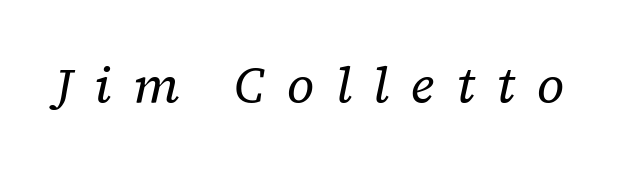
The image shows 50 px regular-weight serif type, italic (leaning right); set unusually wide letter spacing (+0.43 em), not underlined; low stroke contrast and a medium x-height.
